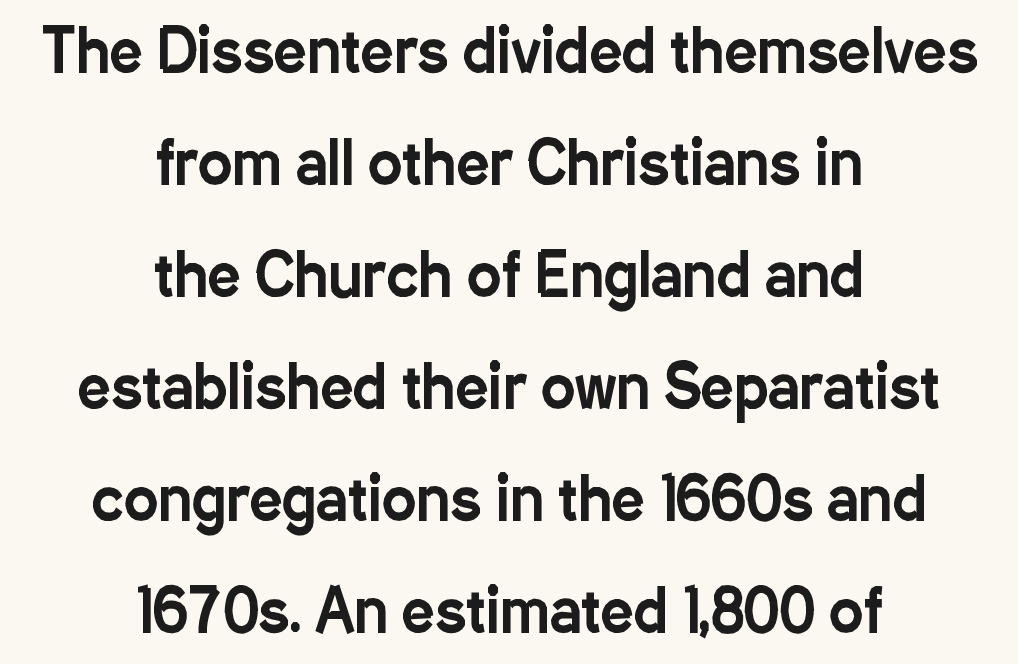
{"serif": "no", "italic": "no", "width": "condensed", "stroke_contrast": "low", "x_height": "medium", "monospaced": "no", "underline": "no", "align": "center", "line_spacing": "loose", "line_spacing_ratio": 1.93, "letter_spacing": "normal", "letter_spacing_em": 0.0, "glyph_px": 58}
